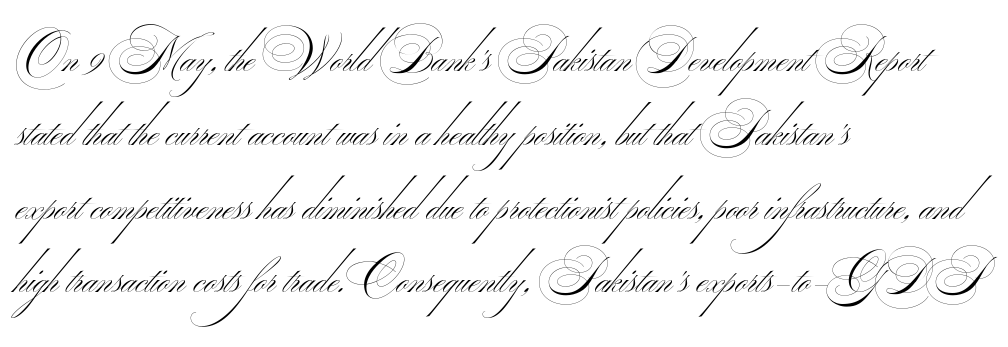
Q: Is the text bold? A: No.
Q: Is the typeface a serif or a sans-serif typeface? A: Sans-serif.
Q: Is the text underlined? A: No.
Q: How is the paragraph aligned? A: Left-aligned.
Q: Is the spacing between letters normal or unusually wide? A: Normal.
Q: Is the spacing between lines tight, normal or loose? A: Normal.
Q: Width (condensed, normal, or wide)? A: Wide.
Q: Stroke contrast? A: Medium.
Q: Monospaced? A: No.
